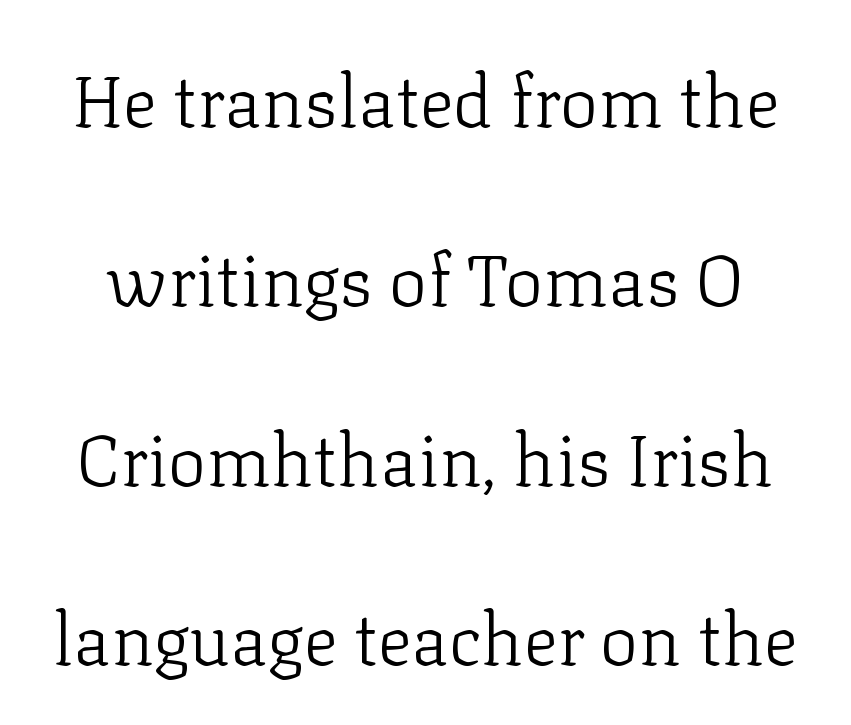
The image shows 72 px light serif type, upright; set loose line spacing (2.49x), normal letter spacing, not underlined; low stroke contrast and a medium x-height.
